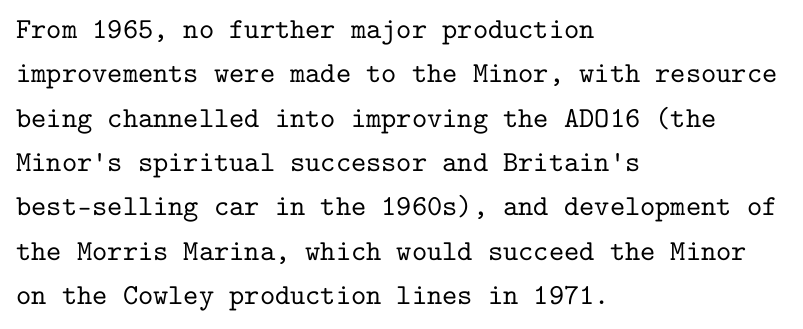
Glyph-to-glyph distance matches everyday printed text. Compared with a centered layout, this one pins lines to the left instead. Spacing verdict: monospaced, one width for all characters. Stroke terminals: seriffed. Upright lettering throughout.
